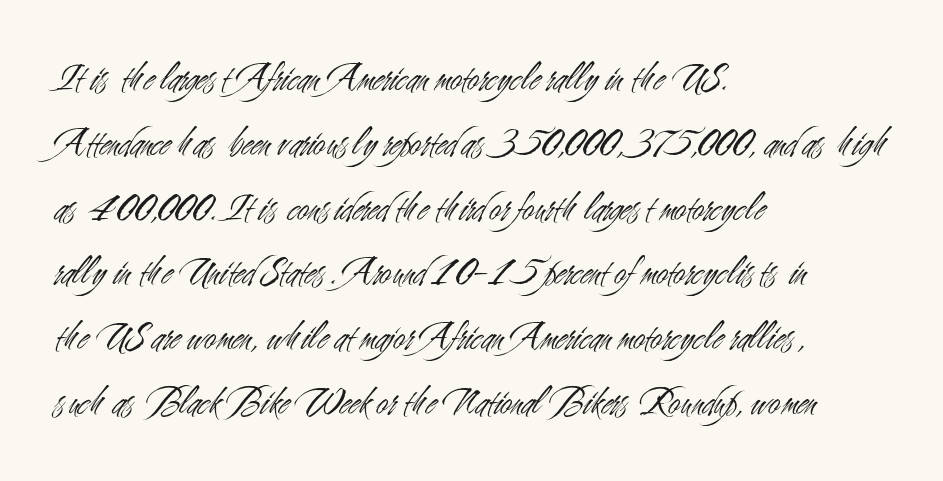
Q: Is the text bold? A: No.
Q: Is the text italic (slanted)? A: Yes.
Q: Is the typeface a serif or a sans-serif typeface? A: Sans-serif.
Q: Is the text underlined? A: No.
Q: How is the paragraph aligned? A: Left-aligned.
Q: Is the spacing between letters normal or unusually wide? A: Normal.
Q: Is the spacing between lines tight, normal or loose? A: Normal.
Q: Width (condensed, normal, or wide)? A: Condensed.
Q: Stroke contrast? A: Medium.
Q: x-height? A: Small.
Q: Monospaced? A: No.
